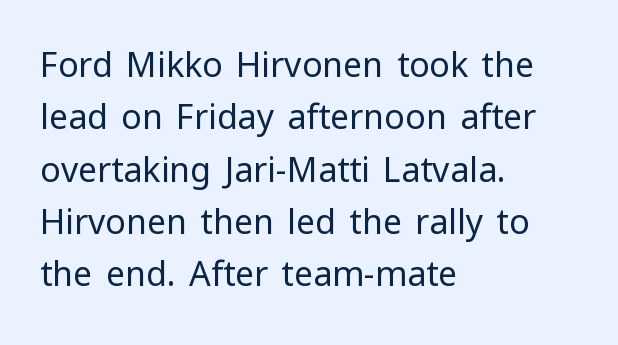
The image shows 34 px regular-weight sans-serif type, upright; set left-aligned, normal line spacing (1.54x), normal letter spacing, not underlined; low stroke contrast and a medium x-height.
